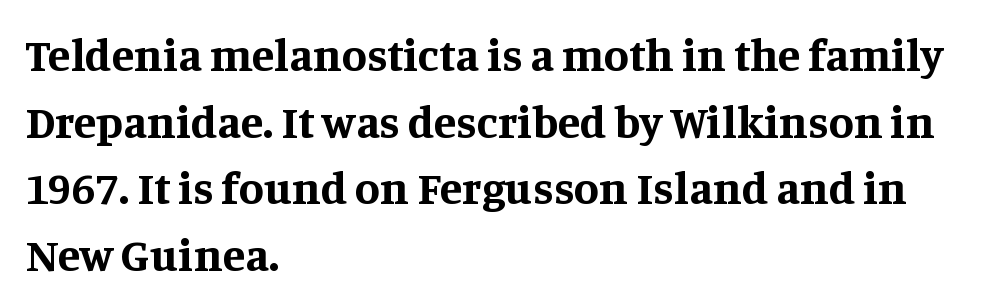
The image shows 46 px bold serif type, upright; set left-aligned, normal line spacing (1.45x), normal letter spacing, not underlined; medium stroke contrast and a large x-height.
